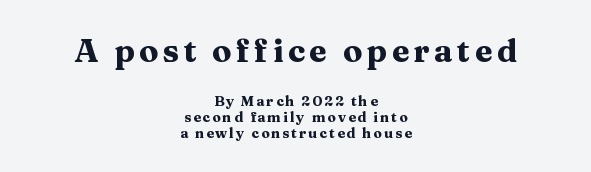
Q: Is the text bold? A: Yes.
Q: Is the text italic (slanted)? A: No, it is upright.
Q: Is the typeface a serif or a sans-serif typeface? A: Serif.
Q: Is the text underlined? A: No.
Q: How is the paragraph aligned? A: Centered.
Q: Is the spacing between lines tight, normal or loose? A: Tight.
Q: Which block of text is set in a larger size, the first (top) or the second (bottom)? A: The first (top) one.
Q: Width (condensed, normal, or wide)? A: Wide.
Q: Stroke contrast? A: Medium.
Q: x-height? A: Medium.
Q: Monospaced? A: No.
